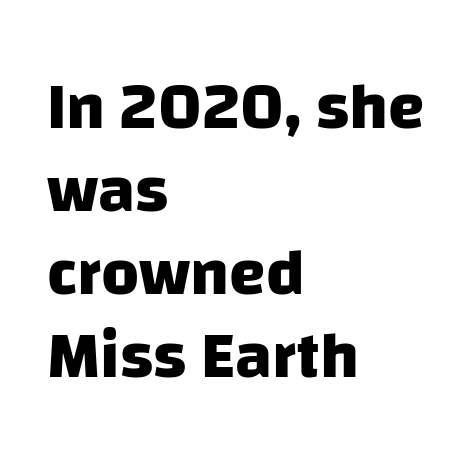
Q: Is the text bold? A: Yes.
Q: Is the typeface a serif or a sans-serif typeface? A: Sans-serif.
Q: Is the text underlined? A: No.
Q: How is the paragraph aligned? A: Left-aligned.
Q: Is the spacing between letters normal or unusually wide? A: Normal.
Q: Is the spacing between lines tight, normal or loose? A: Normal.
Q: Width (condensed, normal, or wide)? A: Normal.
Q: Stroke contrast? A: Low.
Q: x-height? A: Large.
Q: Monospaced? A: No.
